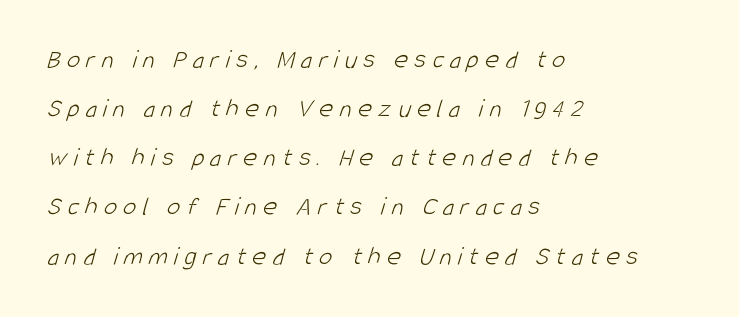
The letterforms sit at book weight or below. Line beginnings align vertically; line endings do not. What stands out about the letter spacing? Its width — letters are far apart. The space directly below the letters is spotless.
